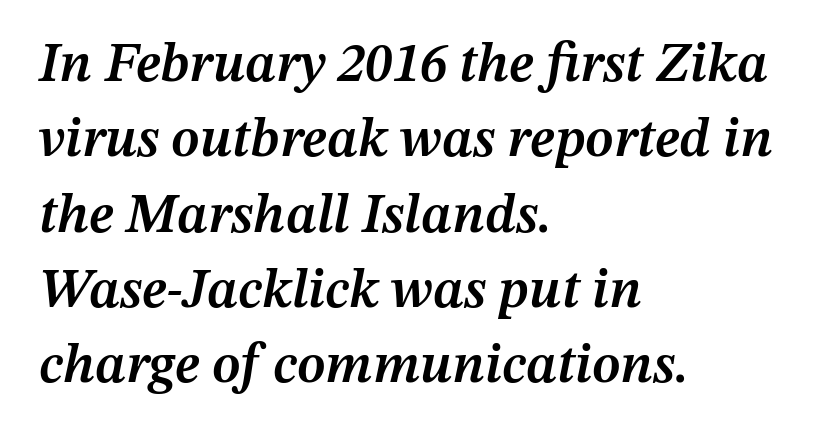
Q: Is the text bold? A: Semi-bold.
Q: Is the text italic (slanted)? A: Yes, it leans right by about 12 degrees.
Q: Is the text underlined? A: No.
Q: How is the paragraph aligned? A: Left-aligned.
Q: Is the spacing between letters normal or unusually wide? A: Normal.
Q: Is the spacing between lines tight, normal or loose? A: Normal.
Q: Width (condensed, normal, or wide)? A: Normal.
Q: Stroke contrast? A: Medium.
Q: x-height? A: Medium.
Q: Monospaced? A: No.
